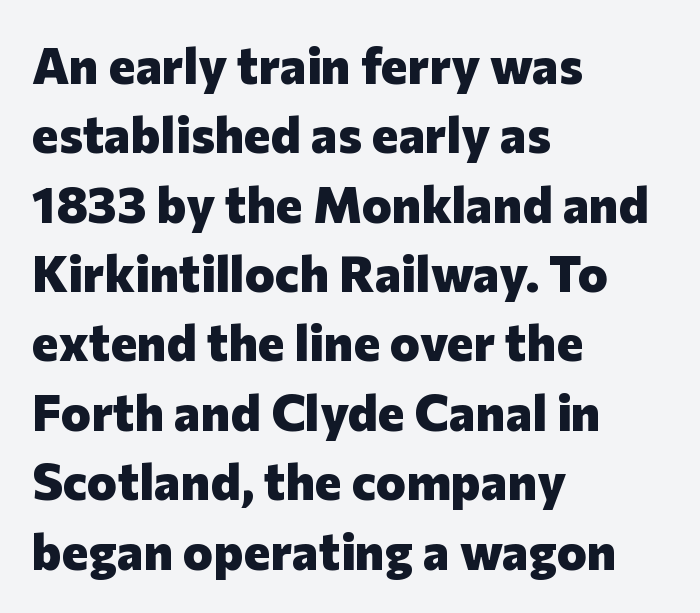
The image shows 51 px heavy sans-serif type, upright; set left-aligned, normal line spacing (1.36x), normal letter spacing, not underlined; low stroke contrast and a medium x-height.
